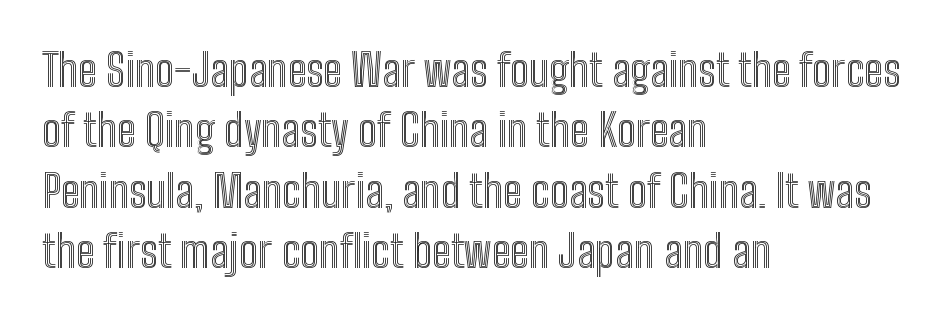
The baseline area is clear. This rendering uses left alignment, leaving the right contour irregular. Varying glyph widths throughout — classic text-font behaviour. Tracking value appears to be zero — textbook default spacing. Quick note: not italic, upright.
